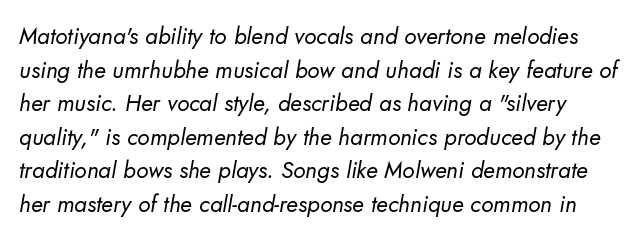
The lines sit at an ordinary, default distance from one another. The weight tops out at a normal text grade. The gap between lines stays unmarked. Tracking here is standard; glyphs follow each other at the usual distance.
